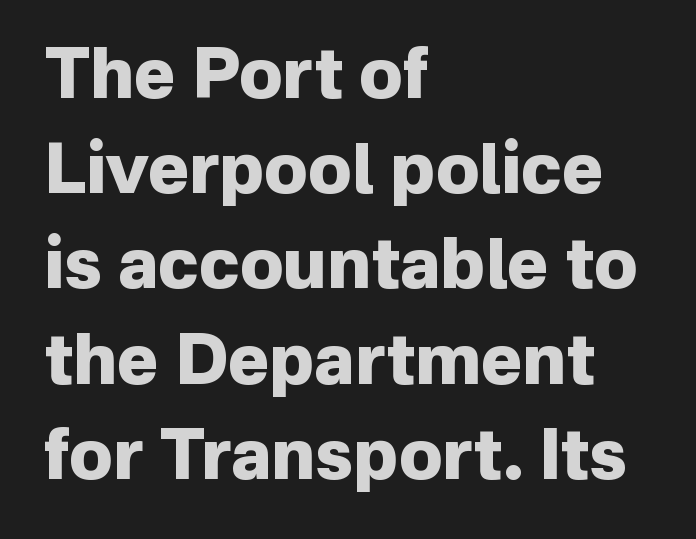
The string is rendered with underlining switched off. Proportional: the letters do not fall into vertical columns. The font's upright variant was chosen for this text. Typographic density is high because the face is bold. The type is set solid horizontally, with unmodified tracking. One glance says typical: line gaps are just what's usual.
